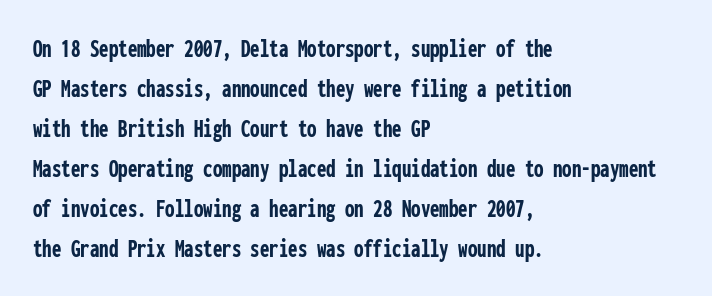
The image shows 27 px bold type, upright; set left-aligned, normal line spacing (1.48x), normal letter spacing, not underlined.
